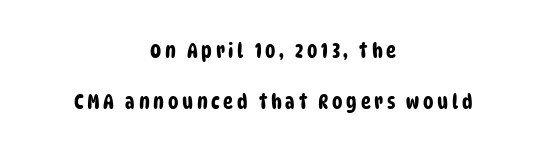
Q: Is the text underlined? A: No.
Q: How is the paragraph aligned? A: Centered.
Q: Is the spacing between lines tight, normal or loose? A: Loose.
